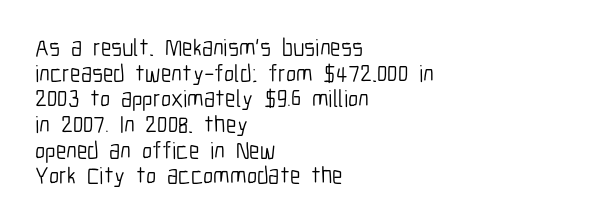
{"italic": "no", "bold": "no", "underline": "no", "align": "left", "line_spacing": "tight", "line_spacing_ratio": 1.07, "letter_spacing": "normal", "letter_spacing_em": 0.0, "glyph_px": 24}
